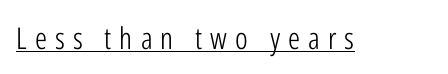
{"serif": "no", "italic": "no", "bold": "no", "weight": "light", "width": "condensed", "stroke_contrast": "low", "x_height": "medium", "monospaced": "no", "underline": "yes", "letter_spacing": "wide", "letter_spacing_em": 0.27, "glyph_px": 30}
